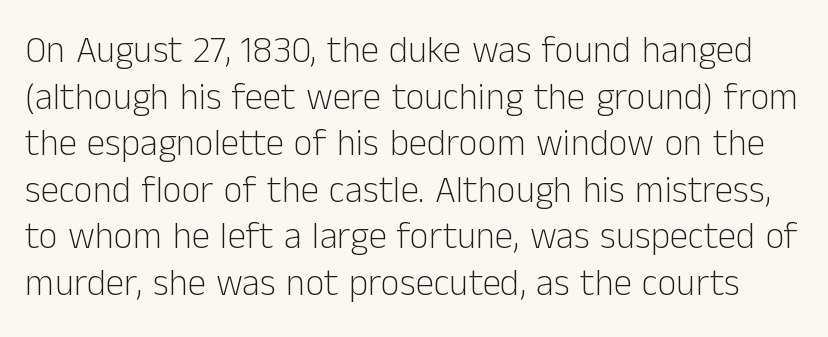
{"serif": "no", "italic": "no", "bold": "no", "weight": "light", "width": "normal", "stroke_contrast": "low", "x_height": "medium", "monospaced": "no", "underline": "no", "line_spacing": "normal", "line_spacing_ratio": 1.26, "letter_spacing": "normal", "letter_spacing_em": 0.0, "glyph_px": 37}
